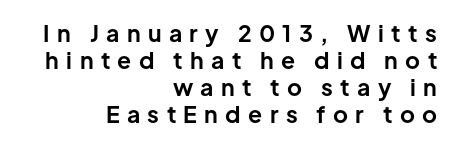
{"italic": "no", "bold": "yes", "underline": "no", "align": "right", "line_spacing_ratio": 1.18, "letter_spacing": "wide", "letter_spacing_em": 0.32, "glyph_px": 23}
